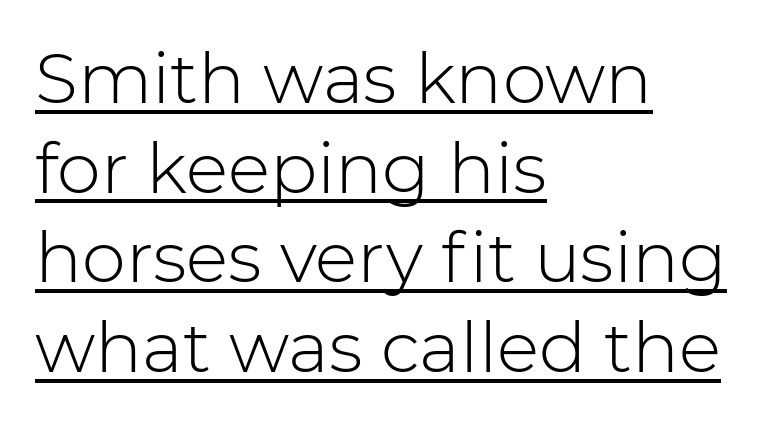
Q: Is the text bold? A: No.
Q: Is the text italic (slanted)? A: No, it is upright.
Q: Is the typeface a serif or a sans-serif typeface? A: Sans-serif.
Q: Is the text underlined? A: Yes.
Q: How is the paragraph aligned? A: Left-aligned.
Q: Is the spacing between letters normal or unusually wide? A: Normal.
Q: Is the spacing between lines tight, normal or loose? A: Normal.
Q: Width (condensed, normal, or wide)? A: Normal.
Q: Stroke contrast? A: Low.
Q: x-height? A: Medium.
Q: Monospaced? A: No.
